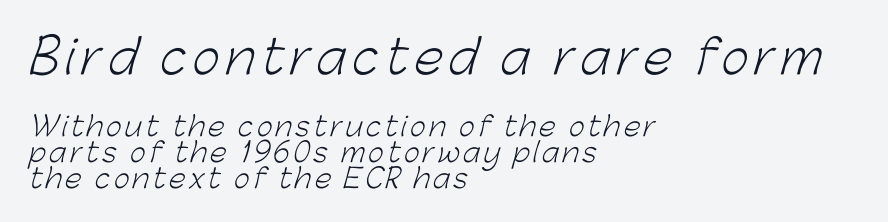
The image shows 47 px light sans-serif type; set left-aligned, tight line spacing (0.95x), not underlined; the first (top) block is 1.74x larger; low stroke contrast and a medium x-height.
